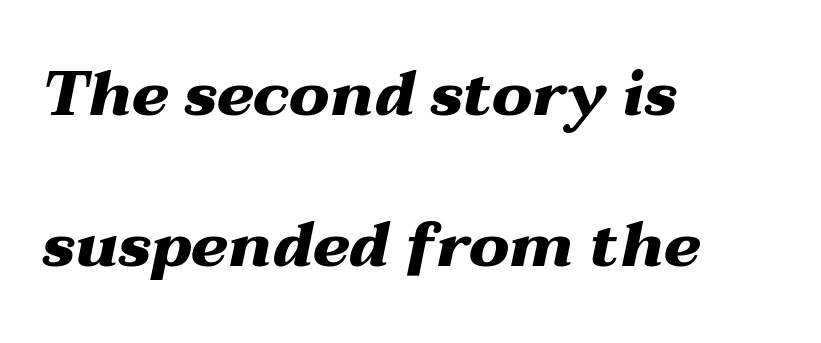
The image shows 62 px heavy, wide type, italic (leaning right); set left-aligned, loose line spacing (2.44x), normal letter spacing, not underlined; medium stroke contrast and a medium x-height.
